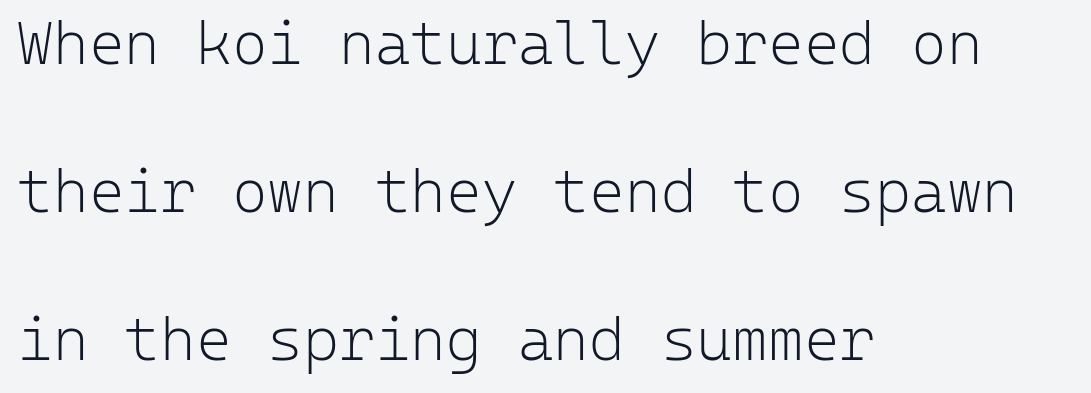
Ink coverage per letter is moderate at most. The passage shown is typeset with a sans-serif family. Is this a fixed-width face? Yes — each glyph sits in an identical cell. This sample uses an upright cut, with every glyph sitting square on the baseline. Underline: absent.
